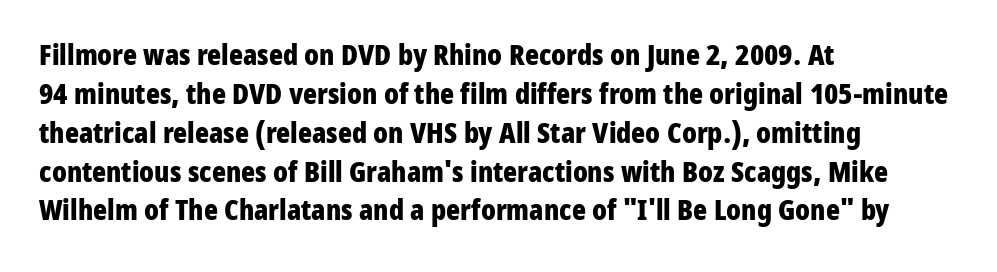
{"serif": "no", "italic": "no", "bold": "yes", "weight": "bold", "width": "condensed", "stroke_contrast": "low", "x_height": "medium", "monospaced": "no", "underline": "no", "align": "left", "line_spacing": "normal", "line_spacing_ratio": 1.34, "letter_spacing": "normal", "letter_spacing_em": 0.0, "glyph_px": 29}
